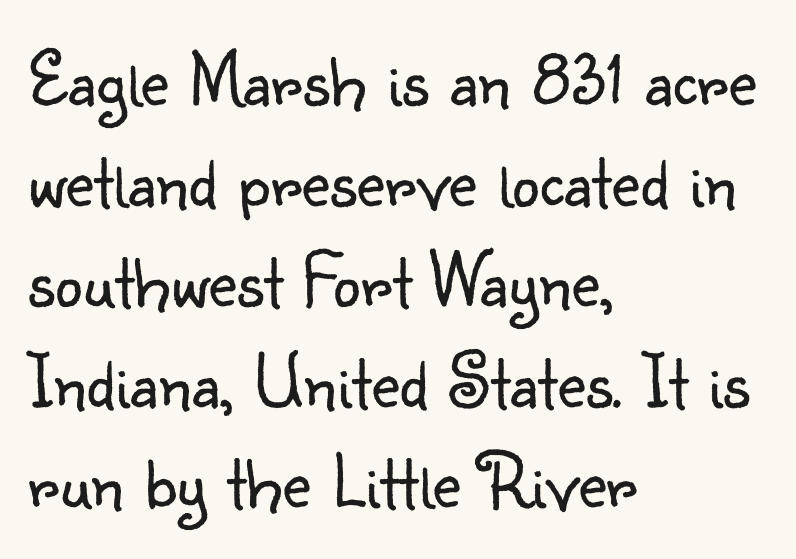
Q: Is the text bold? A: No.
Q: Is the text italic (slanted)? A: No, it is upright.
Q: Is the typeface a serif or a sans-serif typeface? A: Sans-serif.
Q: Is the text underlined? A: No.
Q: How is the paragraph aligned? A: Left-aligned.
Q: Is the spacing between letters normal or unusually wide? A: Normal.
Q: Is the spacing between lines tight, normal or loose? A: Normal.
Q: Width (condensed, normal, or wide)? A: Normal.
Q: Stroke contrast? A: Low.
Q: x-height? A: Small.
Q: Monospaced? A: No.
